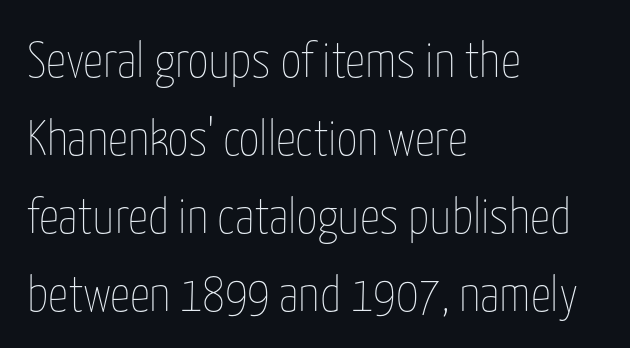
{"italic": "no", "bold": "no", "weight": "thin", "width": "condensed", "stroke_contrast": "low", "x_height": "medium", "monospaced": "no", "underline": "no", "align": "left", "line_spacing": "normal", "line_spacing_ratio": 1.56, "letter_spacing": "normal", "letter_spacing_em": 0.0, "glyph_px": 50}
